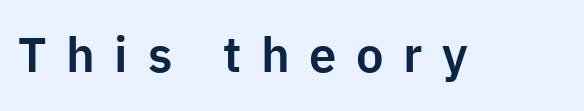
Q: Is the text italic (slanted)? A: No, it is upright.
Q: Is the typeface a serif or a sans-serif typeface? A: Sans-serif.
Q: Is the text underlined? A: No.
Q: Is the spacing between letters normal or unusually wide? A: Unusually wide.
Q: Width (condensed, normal, or wide)? A: Normal.
Q: Stroke contrast? A: Low.
Q: x-height? A: Medium.
Q: Monospaced? A: No.
